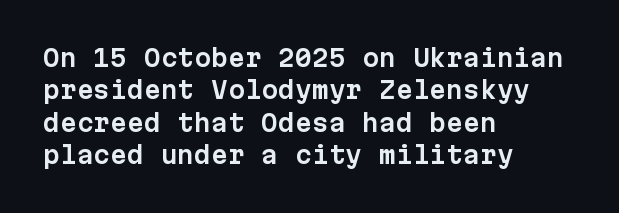
Q: Is the text italic (slanted)? A: No, it is upright.
Q: Is the text underlined? A: No.
Q: How is the paragraph aligned? A: Left-aligned.
Q: Is the spacing between letters normal or unusually wide? A: Normal.
Q: Is the spacing between lines tight, normal or loose? A: Normal.
